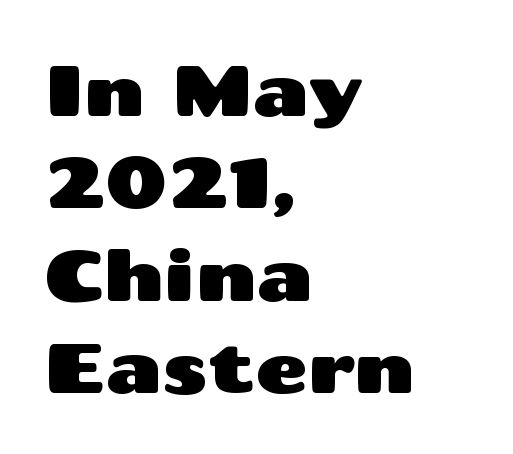
The image shows 71 px wide sans-serif type, upright; set left-aligned, normal line spacing (1.3x), normal letter spacing, not underlined; medium stroke contrast and a medium x-height.
